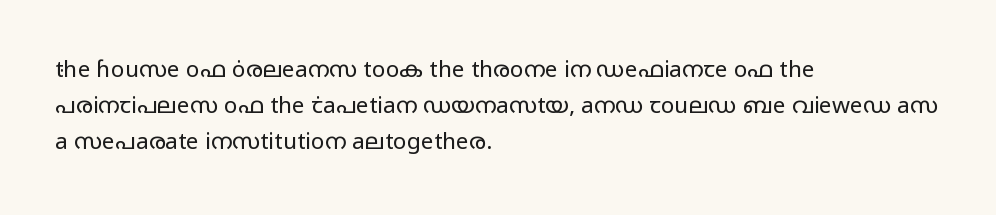
Nothing unusual about the tracking: characters are spaced as the font intends. The typesetter chose a ragged-right arrangement here. Vertical strokes here are truly vertical. In terms of leading, this rendering sits right in the middle.
